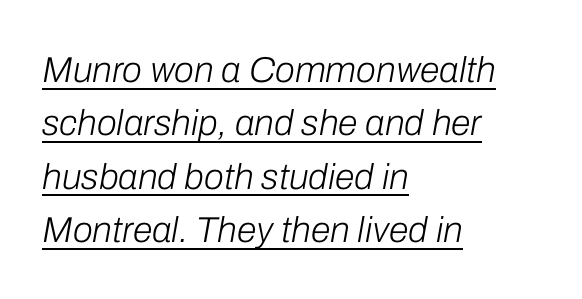
Descenders here cross a horizontal rule under the line. This sample has the flowing, uneven cadence of proportional lettering. The passage shown is not bold in any degree. Normally led — the rows are evenly, conventionally spaced. When letters slant like this, we call the style italic.
